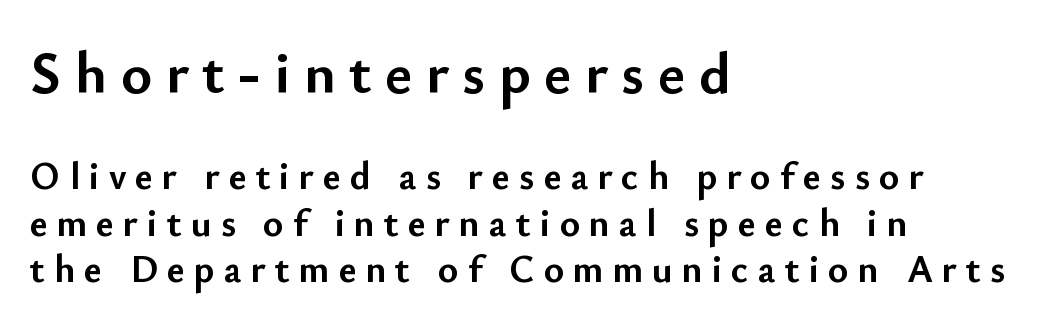
{"serif": "no", "italic": "no", "bold": "yes", "weight": "semibold", "width": "normal", "stroke_contrast": "low", "x_height": "small", "monospaced": "no", "underline": "no", "align": "left", "line_spacing_ratio": 1.19, "letter_spacing": "wide", "letter_spacing_em": 0.23, "larger_block": "first", "size_ratio": 1.51, "glyph_px": 59}
